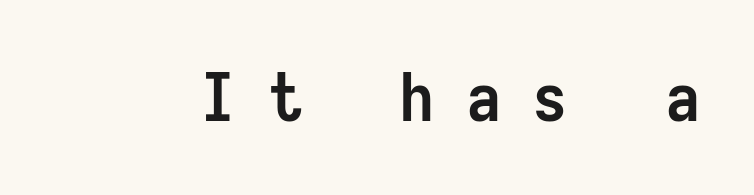
A clean baseline with only descenders dipping below it. Nope, no serifs anywhere on these letters. Do the characters align in a grid? Yes, the font is monospaced. A typesetter would call this heavily tracked-out type. You'd pick this weight for a headline — it's a proper bold.
